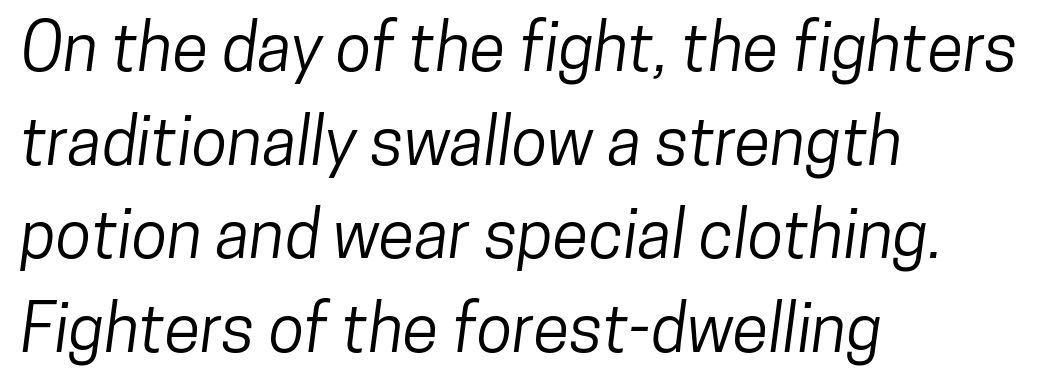
{"serif": "no", "width": "condensed", "stroke_contrast": "low", "x_height": "medium", "monospaced": "no", "underline": "no", "align": "left", "line_spacing": "normal", "line_spacing_ratio": 1.42, "letter_spacing": "normal", "letter_spacing_em": 0.0, "glyph_px": 66}
